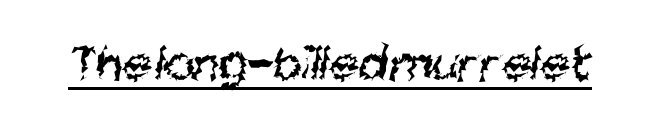
A typesetter would call this proportional, since set widths differ per character. The font sits on the lighter half of the weight spectrum, regular included. Typographically, this falls in the sans-serif category. The type is set solid horizontally, with unmodified tracking. A baseline rule has been typeset under these characters.
